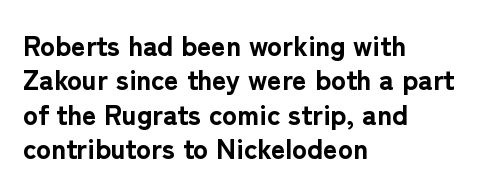
Look at the stroke-to-counter ratio: heavy, a bold. One-word summary of the alignment: left. Is the letter spacing exaggerated? No — it looks like the ordinary default. Look at the bottom of the vertical strokes: they stop flat, with no serifs.
